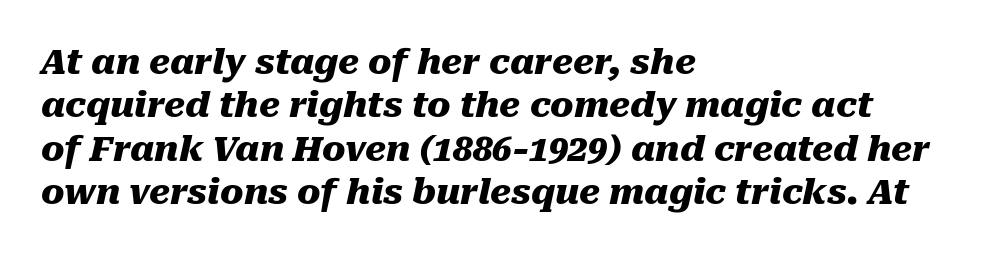
The type is set solid horizontally, with unmodified tracking. Is the block centered? No — it sits flush against the left margin. The passage shown is typed in a proportional face where columns would drift. Notice how the stems are inclined rather than vertical — that's the hallmark of italics. Anything drawn beneath the words? Only blank space.
